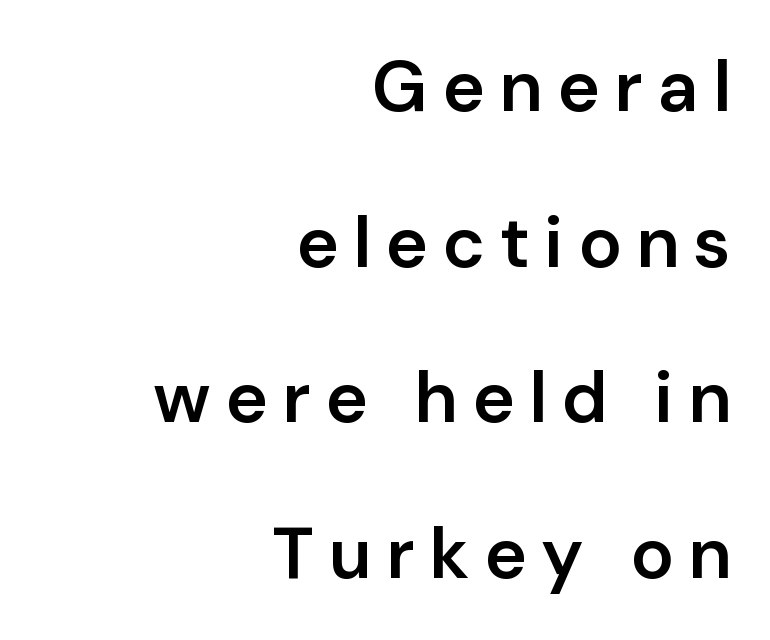
Posture: straight, roman, zero tilt. The gap between lines stays unmarked. Line ends are locked; line starts wander. This sample uses a sans-serif face. Line spacing here is loose.
